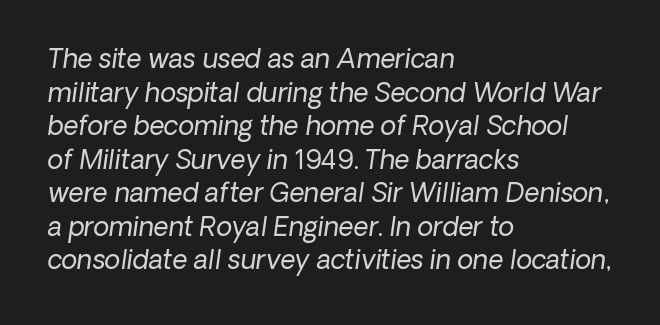
Horizontally, the lines are justified to the leading edge only. The lettering tilts uniformly, giving the passage an italic look. The rendering uses a moderate line-height, typical for paragraphs. Is the letter spacing exaggerated? No — it looks like the ordinary default. A quiet, ordinary-to-light weight characterises the typeface. The zone under the glyphs is completely vacant.
